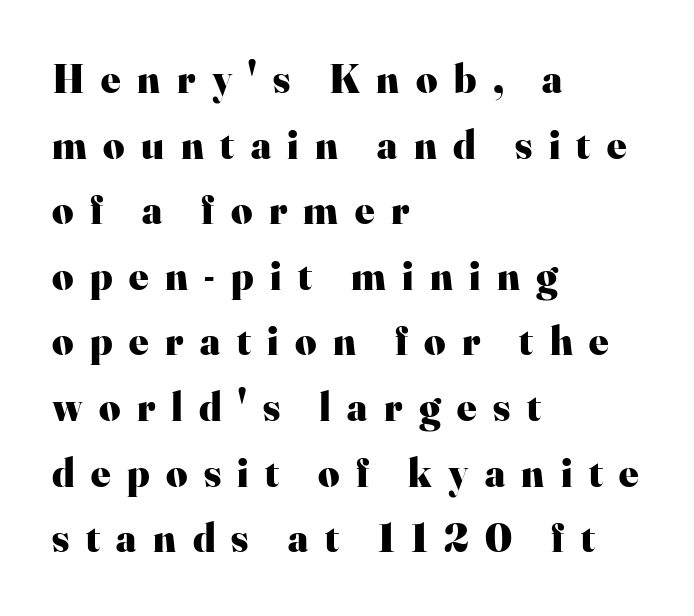
The line-height multiplier appears to be the usual default. What stands out about the letter spacing? Its width — letters are far apart. If you drew a ruler down the left edge, every line would touch it. Posture: straight, roman, zero tilt. Notice how thick the strokes are: this is what a full bold looks like. Looks like regular typesetting: each glyph gets only the width it needs.
